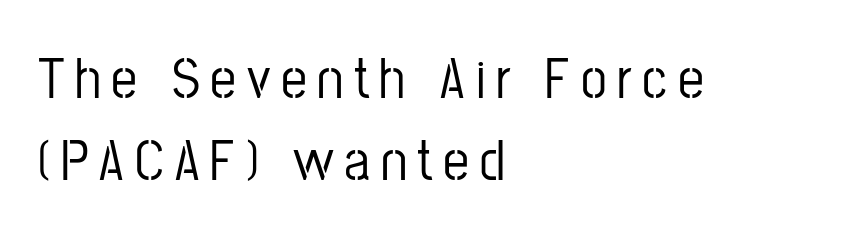
The image shows 58 px condensed sans-serif type, upright; set left-aligned, normal line spacing (1.41x), not underlined; low stroke contrast and a medium x-height.
